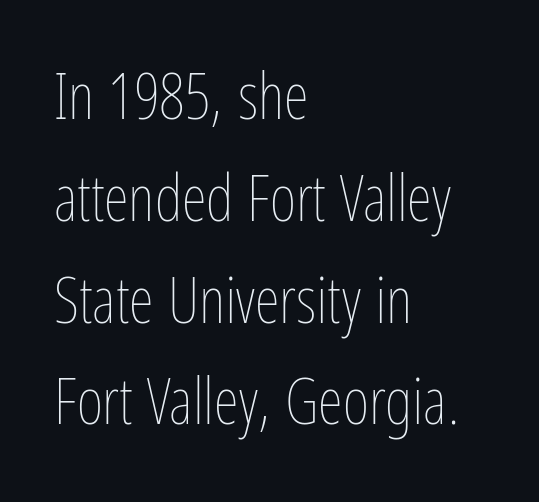
This sample uses an upright cut, with every glyph sitting square on the baseline. Honestly, the letter spacing is just normal — you wouldn't notice it. The cut favours lightness, reaching ordinary text weight at its darkest. Visually the block forms a straight wall on the left and a jagged coastline on the right.
